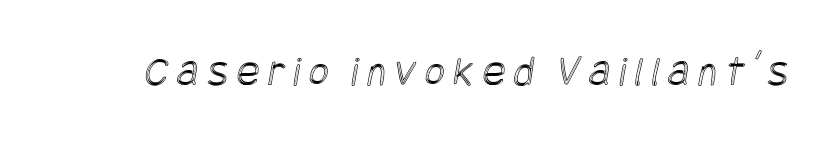
{"width": "condensed", "x_height": "large", "underline": "no", "letter_spacing": "wide", "letter_spacing_em": 0.2, "glyph_px": 43}
